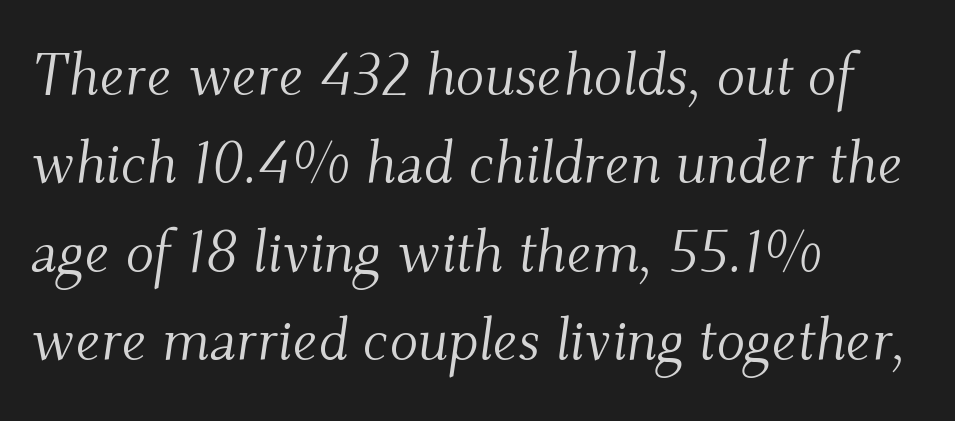
The image shows 59 px light serif type, italic (leaning right); set left-aligned, normal line spacing (1.5x), normal letter spacing, not underlined; medium stroke contrast and a small x-height.
